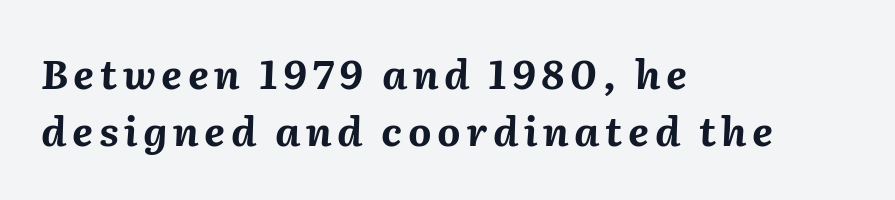
It's the slanting kind of type. Vertical spacing — default. The setting favours the left margin, as ordinary paragraphs usually do. A full-strength bold gives these letters their thick strokes. The area under the type is left untouched.
